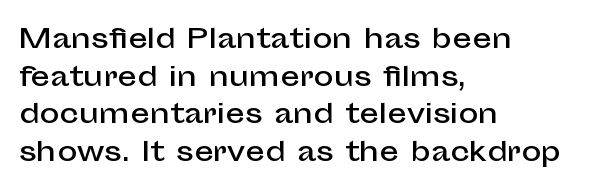
{"italic": "no", "underline": "no", "align": "left", "line_spacing": "normal", "line_spacing_ratio": 1.39, "letter_spacing": "normal", "letter_spacing_em": 0.0, "glyph_px": 27}
